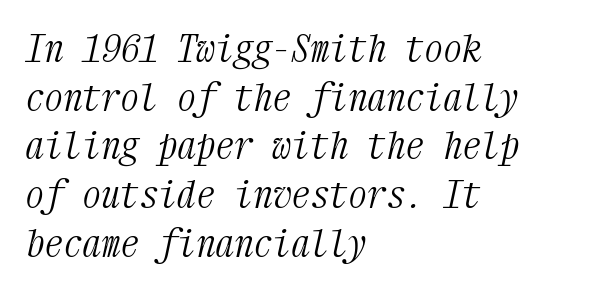
The face used here has a pronounced slope to its letters. Compared with a centered layout, this one pins lines to the left instead. Leading: standard. Each letter's strokes conclude with small projecting serifs.
